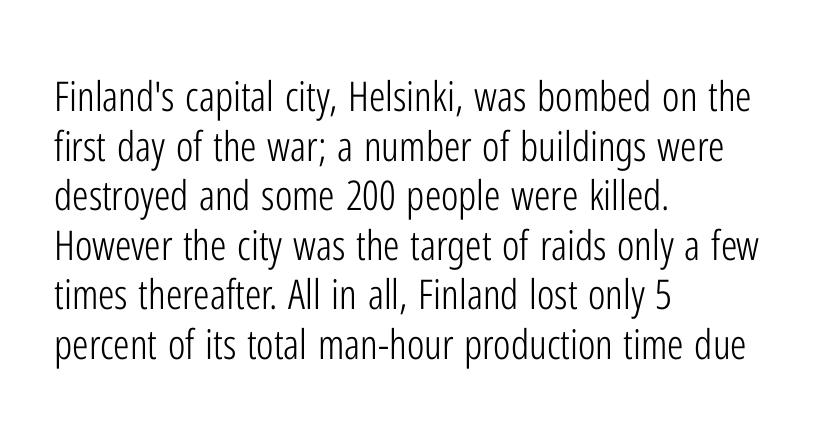
{"serif": "no", "italic": "no", "bold": "no", "weight": "light", "width": "condensed", "stroke_contrast": "low", "x_height": "medium", "monospaced": "no", "underline": "no", "align": "left", "line_spacing_ratio": 1.21, "letter_spacing": "normal", "letter_spacing_em": 0.0, "glyph_px": 41}
